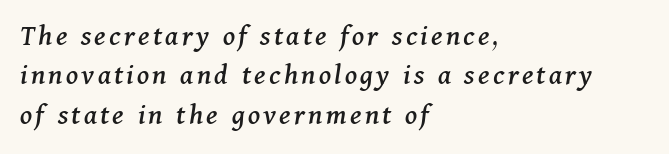
Q: Is the text italic (slanted)? A: Yes, it leans right by about 11 degrees.
Q: Is the typeface a serif or a sans-serif typeface? A: Serif.
Q: Is the text underlined? A: No.
Q: How is the paragraph aligned? A: Left-aligned.
Q: Is the spacing between lines tight, normal or loose? A: Normal.
Q: Width (condensed, normal, or wide)? A: Normal.
Q: Stroke contrast? A: Medium.
Q: x-height? A: Medium.
Q: Monospaced? A: No.
